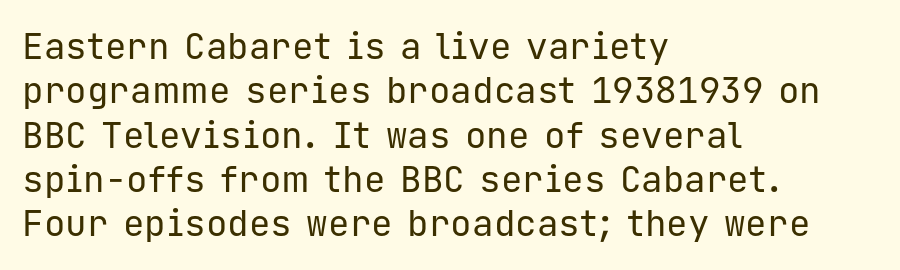
Q: Is the text bold? A: No.
Q: Is the text italic (slanted)? A: No, it is upright.
Q: Is the typeface a serif or a sans-serif typeface? A: Sans-serif.
Q: Is the text underlined? A: No.
Q: How is the paragraph aligned? A: Left-aligned.
Q: Is the spacing between letters normal or unusually wide? A: Normal.
Q: Width (condensed, normal, or wide)? A: Normal.
Q: Stroke contrast? A: Low.
Q: x-height? A: Medium.
Q: Monospaced? A: Yes.
